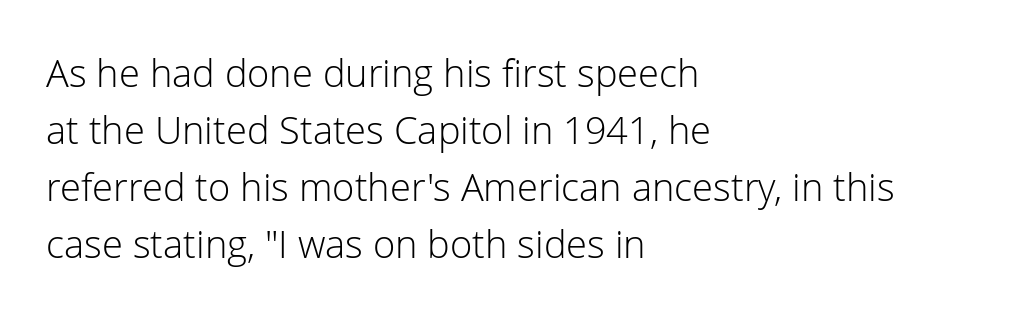
{"serif": "no", "italic": "no", "bold": "no", "weight": "light", "width": "normal", "stroke_contrast": "low", "x_height": "medium", "monospaced": "no", "underline": "no", "align": "left", "line_spacing": "normal", "line_spacing_ratio": 1.5, "letter_spacing": "normal", "letter_spacing_em": 0.0, "glyph_px": 38}
